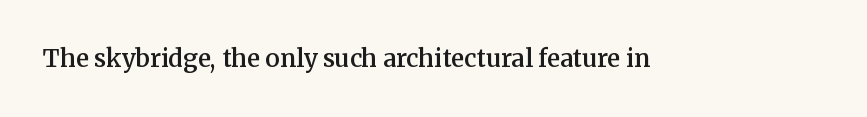
{"italic": "no", "bold": "semi", "underline": "no", "letter_spacing": "normal", "letter_spacing_em": 0.0, "glyph_px": 24}
